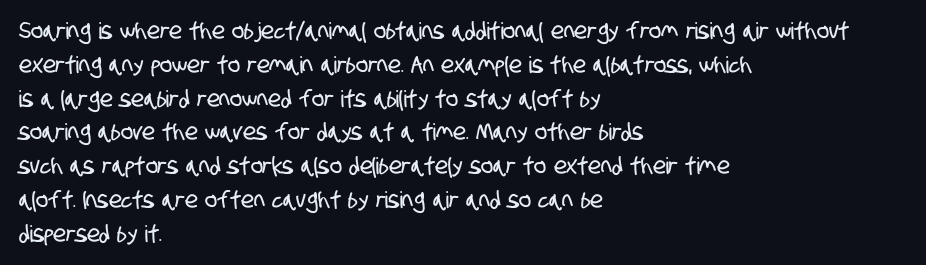
The image shows 23 px text type; set left-aligned, normal line spacing (1.47x), normal letter spacing, not underlined.
